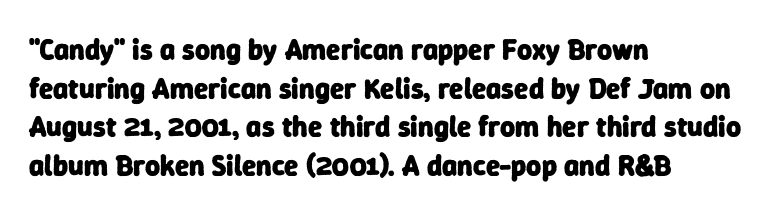
The image shows 29 px heavy sans-serif type; set left-aligned, normal line spacing (1.33x), normal letter spacing, not underlined; low stroke contrast and a medium x-height.
